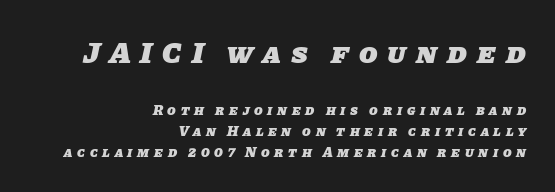
The image shows 30 px heavy type; set right-aligned, normal line spacing (1.52x), unusually wide letter spacing (+0.34 em), not underlined; the first (top) block is 2.14x larger; low stroke contrast and a large x-height.
